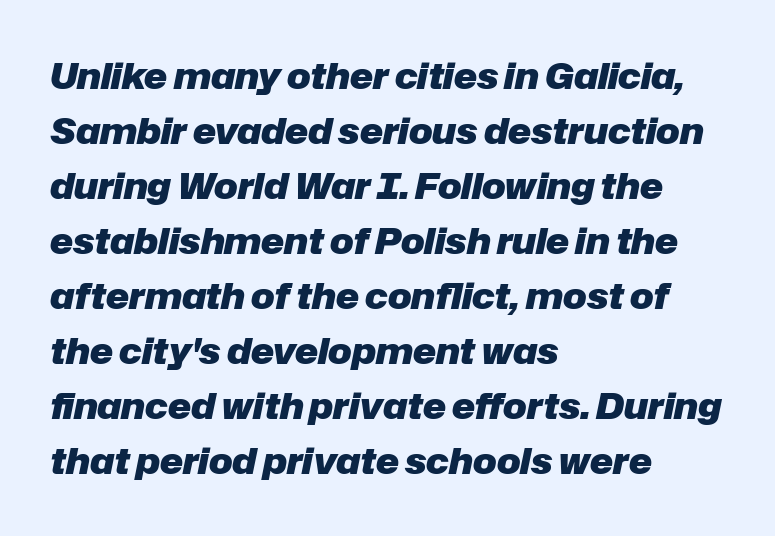
The image shows 35 px heavy type, italic (leaning right); set left-aligned, normal line spacing (1.57x), normal letter spacing, not underlined; low stroke contrast and a medium x-height.
